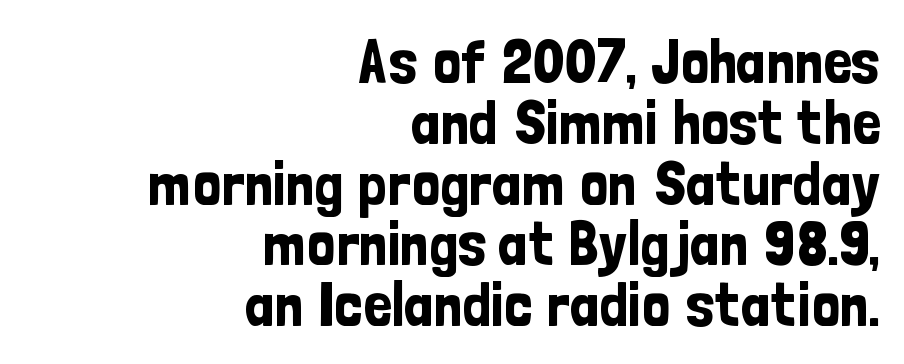
Q: Is the text italic (slanted)? A: No, it is upright.
Q: Is the typeface a serif or a sans-serif typeface? A: Sans-serif.
Q: Is the text underlined? A: No.
Q: How is the paragraph aligned? A: Right-aligned.
Q: Is the spacing between letters normal or unusually wide? A: Normal.
Q: Is the spacing between lines tight, normal or loose? A: Tight.
Q: Width (condensed, normal, or wide)? A: Condensed.
Q: Stroke contrast? A: Low.
Q: x-height? A: Medium.
Q: Monospaced? A: No.
